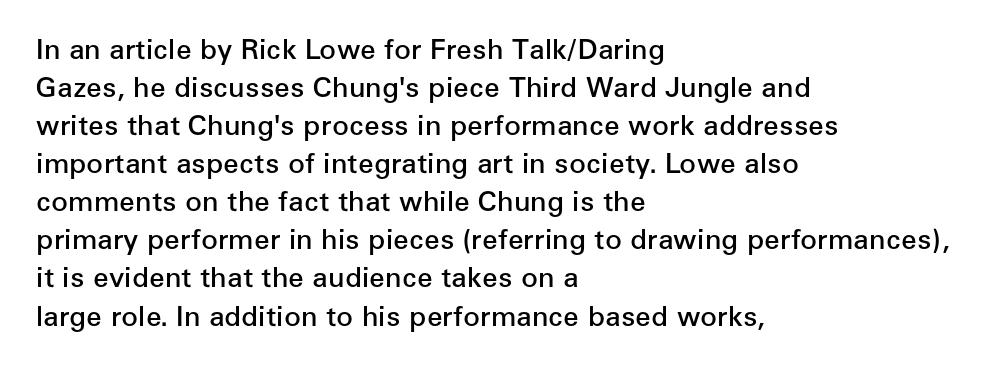
Q: Is the text bold? A: Semi-bold.
Q: Is the text italic (slanted)? A: No, it is upright.
Q: Is the typeface a serif or a sans-serif typeface? A: Sans-serif.
Q: Is the text underlined? A: No.
Q: How is the paragraph aligned? A: Left-aligned.
Q: Is the spacing between letters normal or unusually wide? A: Normal.
Q: Is the spacing between lines tight, normal or loose? A: Normal.
Q: Width (condensed, normal, or wide)? A: Normal.
Q: Stroke contrast? A: Low.
Q: x-height? A: Medium.
Q: Monospaced? A: No.
